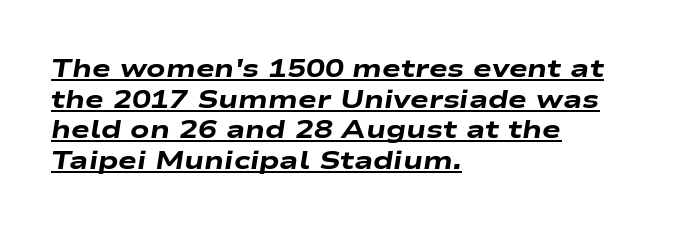
Line starts are locked; line ends wander. Compared with an ordinary text face, these strokes are far heavier — a full bold. The typography opts for an oblique posture over an upright one. Is the letter spacing exaggerated? No — it looks like the ordinary default. Does a line run under the words? Yes, clearly.
